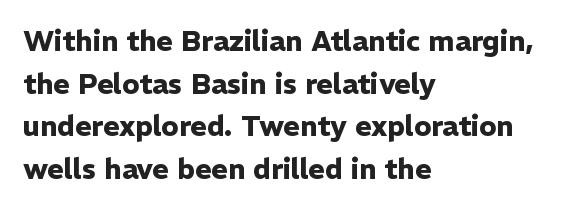
This sample uses an upright cut, with every glyph sitting square on the baseline. Typesetter's note: full bold, strokes at maximum text heaviness. The face used here is a sans, in the tradition of grotesques and geometrics. The foot of each line stays bare and open.
